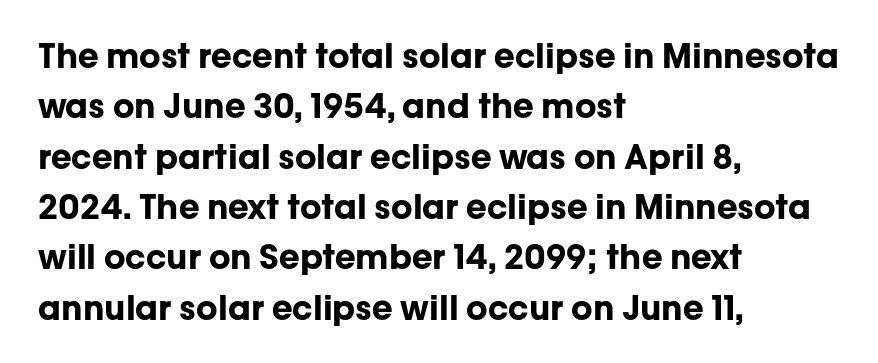
Q: Is the text bold? A: Yes.
Q: Is the text italic (slanted)? A: No, it is upright.
Q: Is the typeface a serif or a sans-serif typeface? A: Sans-serif.
Q: Is the text underlined? A: No.
Q: How is the paragraph aligned? A: Left-aligned.
Q: Is the spacing between letters normal or unusually wide? A: Normal.
Q: Is the spacing between lines tight, normal or loose? A: Normal.
Q: Width (condensed, normal, or wide)? A: Normal.
Q: Stroke contrast? A: Low.
Q: x-height? A: Medium.
Q: Monospaced? A: No.
